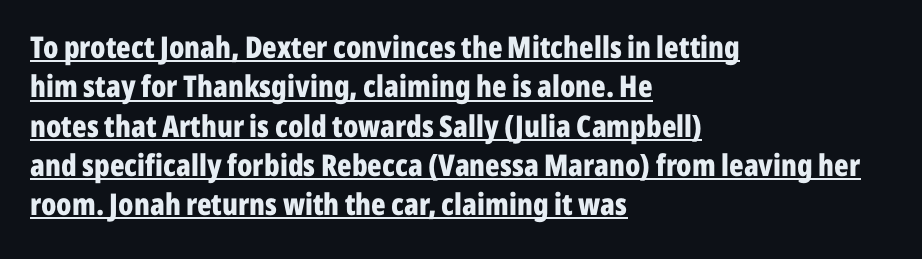
Check the space under the baseline: a stroke is drawn there. These lines sit exactly where default settings would place them. What stands out about the letter spacing? Nothing — it is the standard amount. The face used here is proportionally spaced, like ordinary book or web type. This is sans-serif lettering, the kind often seen on screens and signage. The lines in this sample share a left origin and differ only in where they stop.
